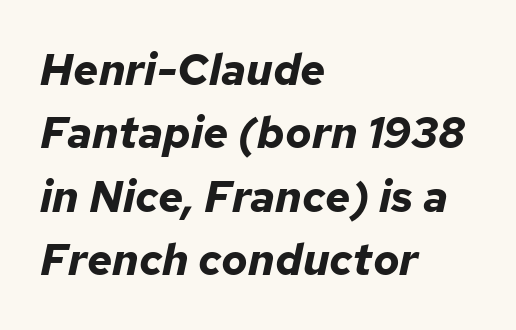
The image shows 44 px bold type, italic (leaning right); set left-aligned, normal line spacing (1.44x), normal letter spacing, not underlined; low stroke contrast and a medium x-height.
